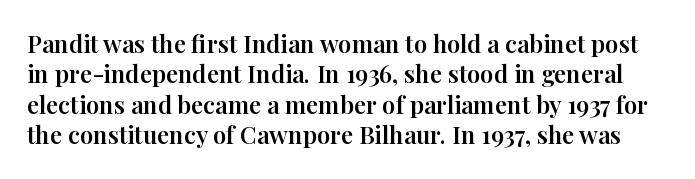
The image shows 24 px text type, upright; set normal line spacing (1.27x), normal letter spacing, not underlined.
